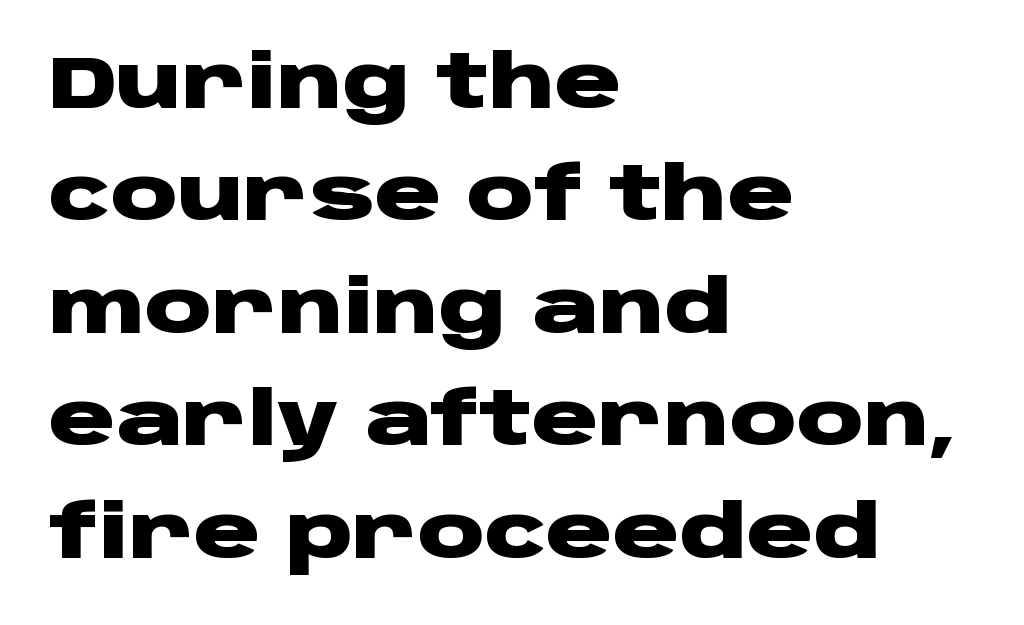
Q: Is the text bold? A: Yes.
Q: Is the text italic (slanted)? A: No, it is upright.
Q: Is the typeface a serif or a sans-serif typeface? A: Sans-serif.
Q: Is the text underlined? A: No.
Q: How is the paragraph aligned? A: Left-aligned.
Q: Is the spacing between letters normal or unusually wide? A: Normal.
Q: Is the spacing between lines tight, normal or loose? A: Normal.
Q: Width (condensed, normal, or wide)? A: Wide.
Q: Stroke contrast? A: Low.
Q: x-height? A: Large.
Q: Monospaced? A: No.
